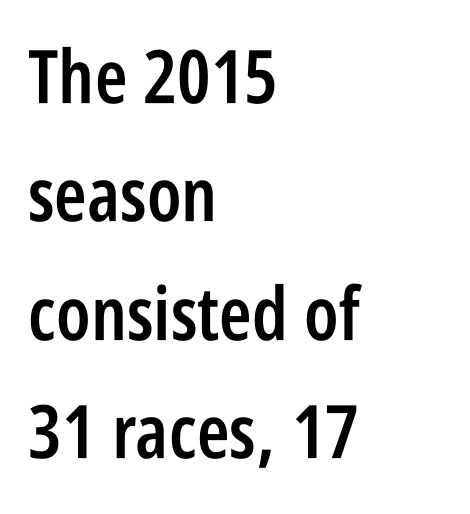
This rendering leaves character spacing at its baseline value. This sample has the flowing, uneven cadence of proportional lettering. In terms of leading, this rendering sits right in the middle. Where is the straight margin? On the left. No feet cap the strokes, marking this as sans-serif type. Descenders hang freely into open space.
